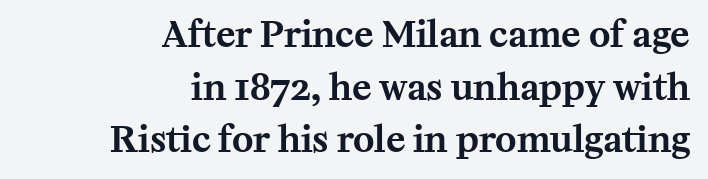
Q: Is the text italic (slanted)? A: No, it is upright.
Q: Is the typeface a serif or a sans-serif typeface? A: Serif.
Q: Is the text underlined? A: No.
Q: How is the paragraph aligned? A: Right-aligned.
Q: Is the spacing between letters normal or unusually wide? A: Normal.
Q: Is the spacing between lines tight, normal or loose? A: Normal.
Q: Width (condensed, normal, or wide)? A: Normal.
Q: Stroke contrast? A: Medium.
Q: x-height? A: Medium.
Q: Monospaced? A: No.
